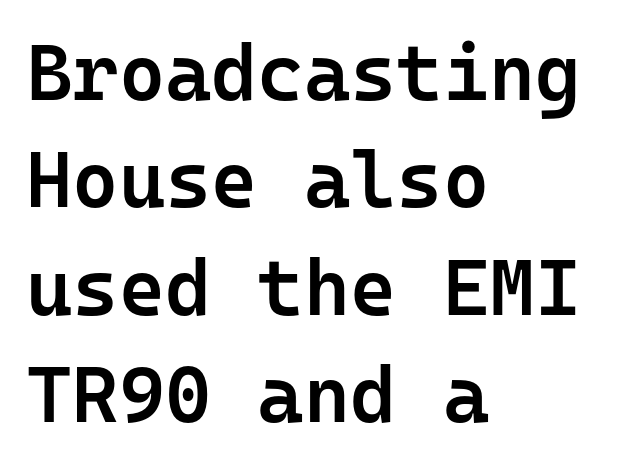
Caption: multi-line text, flush left, ragged right. The passage shown is not underscored anywhere. Do the characters align in a grid? Yes, the font is monospaced. Serif or sans? Sans — the stroke terminals are bare. When letters stand straight like this, we call the style roman or upright.
